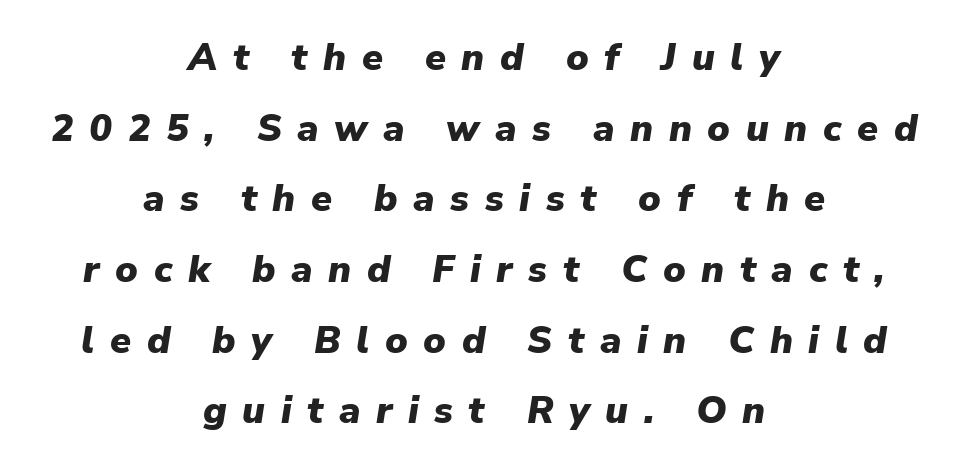
{"italic": "yes", "lean": "right", "slant_degrees": 9, "bold": "yes", "weight": "heavy", "width": "normal", "stroke_contrast": "low", "x_height": "medium", "monospaced": "no", "underline": "no", "align": "center", "line_spacing_ratio": 1.86, "letter_spacing": "wide", "letter_spacing_em": 0.41, "glyph_px": 38}
